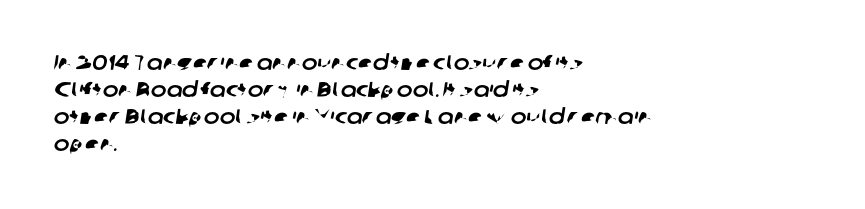
Q: Is the text underlined? A: No.
Q: How is the paragraph aligned? A: Left-aligned.
Q: Is the spacing between letters normal or unusually wide? A: Normal.
Q: Is the spacing between lines tight, normal or loose? A: Normal.
